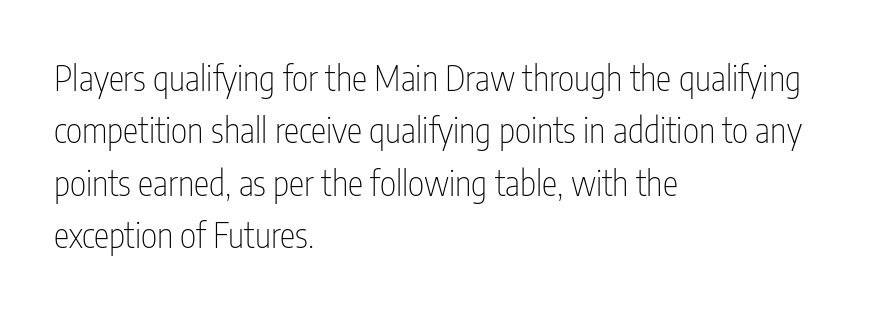
Stems and bowls with no extra thickness — not bold. This is roman type, the default non-slanted kind. This sample keeps an unexceptional amount of space between lines. Note the varied advance widths — an 'i' is clearly narrower than an 'm'. No extra tracking has been applied to these lines. The gap between lines stays unmarked.
